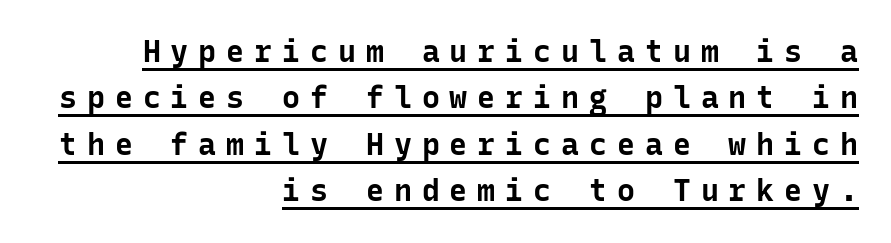
{"serif": "no", "italic": "no", "bold": "yes", "weight": "bold", "width": "normal", "stroke_contrast": "low", "x_height": "medium", "monospaced": "yes", "underline": "yes", "align": "right", "line_spacing": "normal", "line_spacing_ratio": 1.55, "letter_spacing": "wide", "letter_spacing_em": 0.33, "glyph_px": 30}
